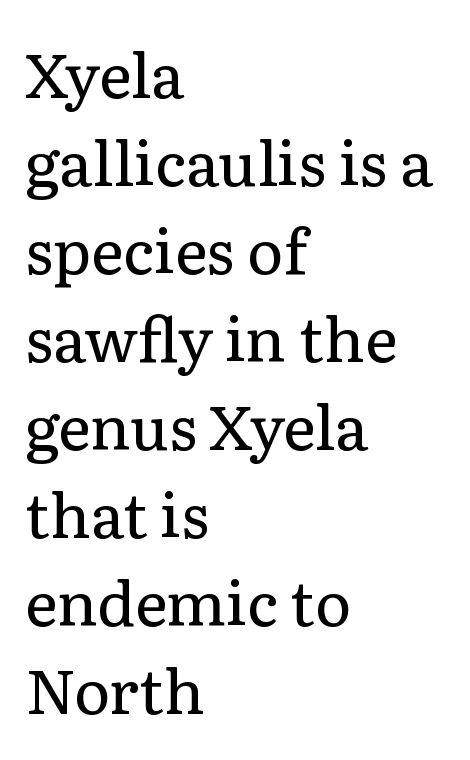
{"serif": "yes", "italic": "no", "bold": "no", "weight": "regular", "width": "normal", "stroke_contrast": "low", "x_height": "medium", "monospaced": "no", "underline": "no", "align": "left", "line_spacing": "normal", "line_spacing_ratio": 1.42, "letter_spacing": "normal", "letter_spacing_em": 0.0, "glyph_px": 62}
